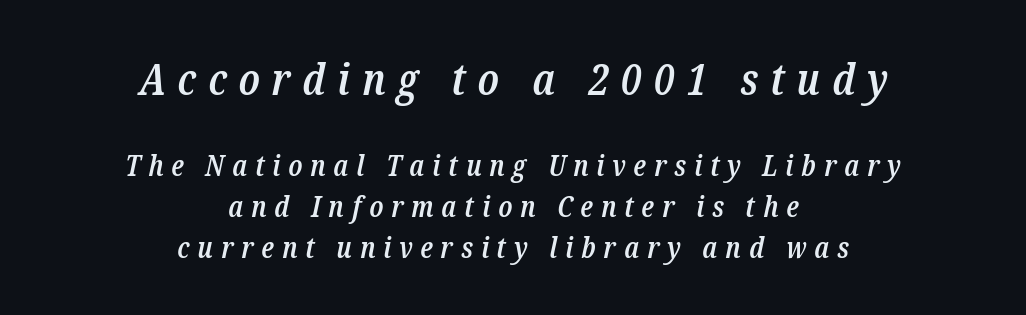
The image shows 44 px semibold, condensed serif type, italic (leaning right); set centered, normal line spacing (1.42x), unusually wide letter spacing (+0.27 em), not underlined; the first (top) block is 1.52x larger; low stroke contrast and a medium x-height.
